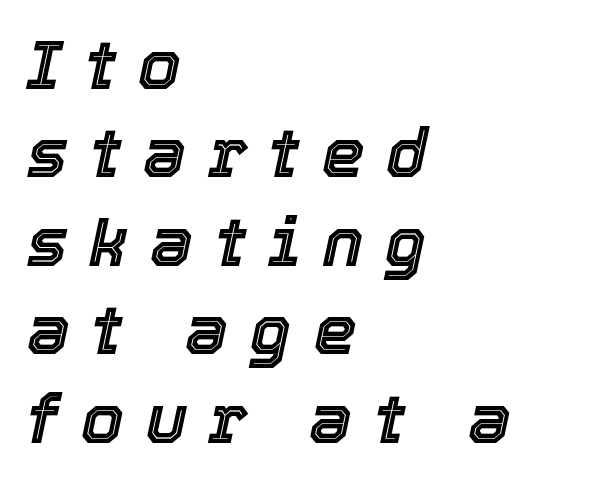
The image shows 68 px text type, italic (leaning right); set left-aligned, normal line spacing (1.3x), unusually wide letter spacing (+0.32 em), not underlined; a medium x-height.
